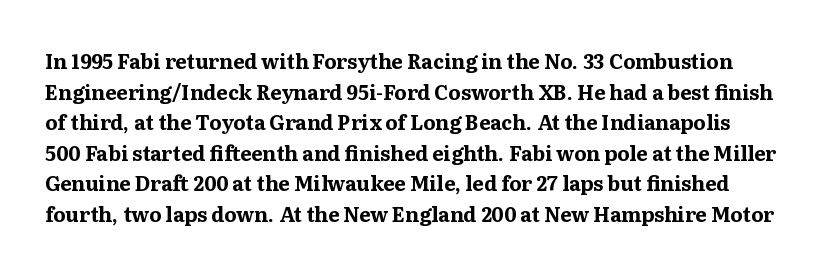
The image shows 20 px bold type, upright; set normal line spacing (1.53x), normal letter spacing, not underlined.
